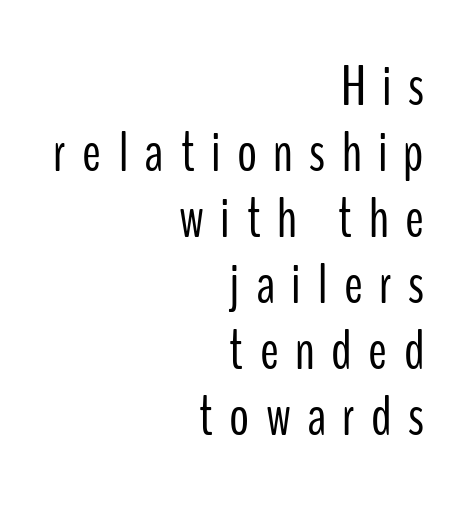
Do the characters align in a grid? No, the font is proportional. Ordinary non-slanted type is in use. Honestly, there is no underline to notice here at all. Does the type have serifs? No, each stem ends abruptly. One-word summary of the alignment: right. A typesetter would call this heavily tracked-out type.
